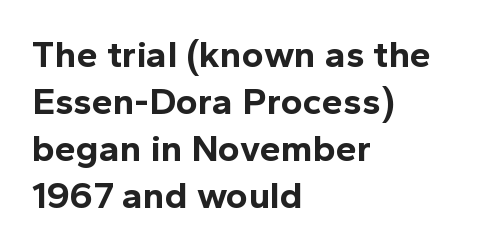
The image shows 38 px bold sans-serif type, upright; set left-aligned, line spacing 1.24x, normal letter spacing, not underlined; a medium x-height.
